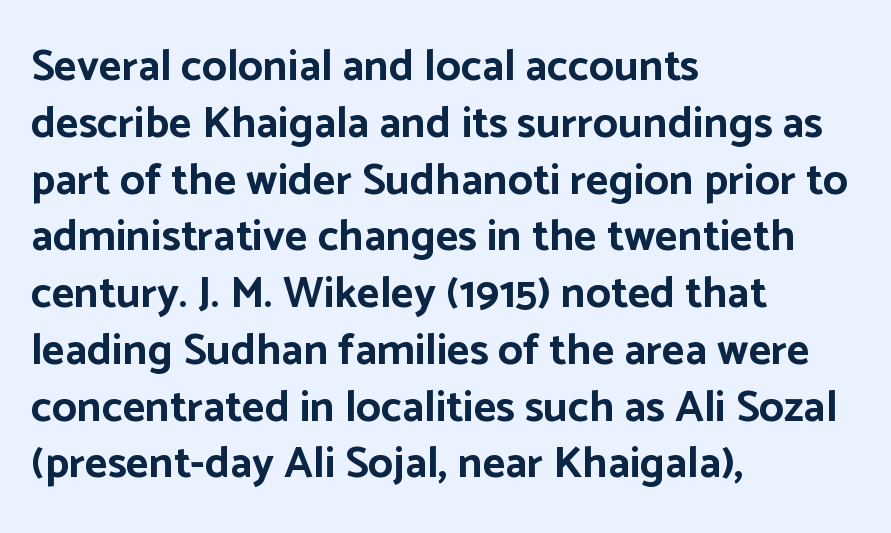
Q: Is the text bold? A: Yes.
Q: Is the text italic (slanted)? A: No, it is upright.
Q: Is the typeface a serif or a sans-serif typeface? A: Sans-serif.
Q: Is the text underlined? A: No.
Q: How is the paragraph aligned? A: Left-aligned.
Q: Is the spacing between letters normal or unusually wide? A: Normal.
Q: Is the spacing between lines tight, normal or loose? A: Normal.
Q: Width (condensed, normal, or wide)? A: Normal.
Q: Stroke contrast? A: Low.
Q: x-height? A: Medium.
Q: Monospaced? A: No.
